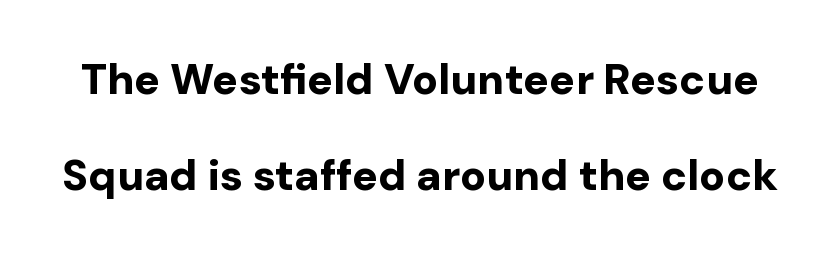
Q: Is the text bold? A: Yes.
Q: Is the text italic (slanted)? A: No, it is upright.
Q: Is the typeface a serif or a sans-serif typeface? A: Sans-serif.
Q: Is the text underlined? A: No.
Q: Is the spacing between letters normal or unusually wide? A: Normal.
Q: Is the spacing between lines tight, normal or loose? A: Loose.
Q: Width (condensed, normal, or wide)? A: Normal.
Q: Stroke contrast? A: Low.
Q: x-height? A: Medium.
Q: Monospaced? A: No.
